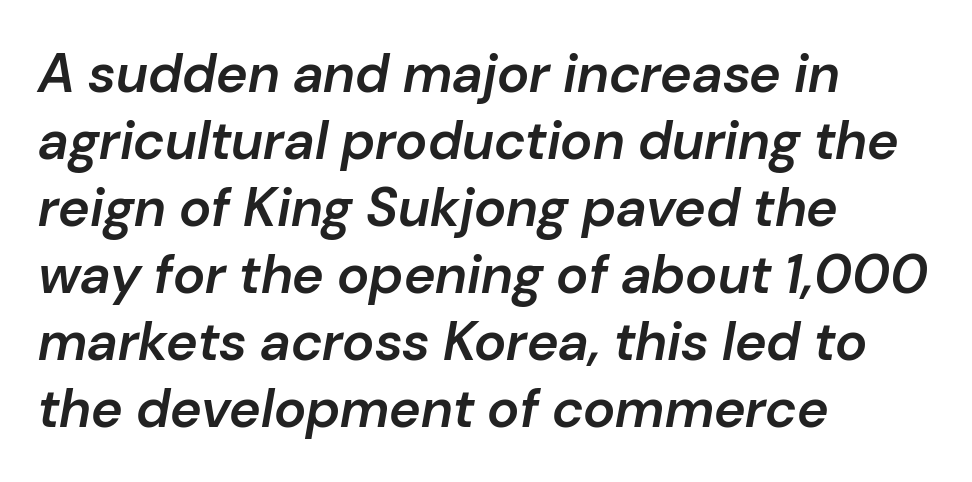
Q: Is the text bold? A: Semi-bold.
Q: Is the text italic (slanted)? A: Yes, it leans right by about 10 degrees.
Q: Is the text underlined? A: No.
Q: How is the paragraph aligned? A: Left-aligned.
Q: Is the spacing between letters normal or unusually wide? A: Normal.
Q: Width (condensed, normal, or wide)? A: Normal.
Q: Stroke contrast? A: Low.
Q: x-height? A: Medium.
Q: Monospaced? A: No.
